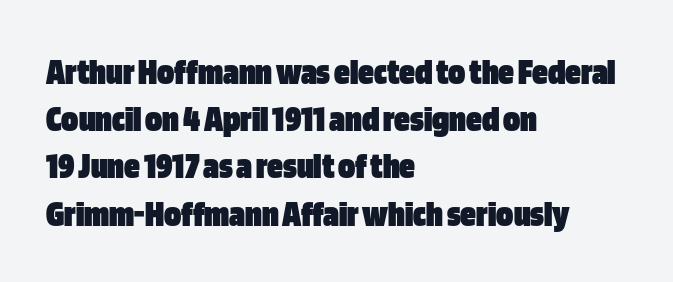
Q: Is the text bold? A: Yes.
Q: Is the text italic (slanted)? A: No, it is upright.
Q: Is the typeface a serif or a sans-serif typeface? A: Sans-serif.
Q: Is the text underlined? A: No.
Q: How is the paragraph aligned? A: Left-aligned.
Q: Is the spacing between letters normal or unusually wide? A: Normal.
Q: Width (condensed, normal, or wide)? A: Condensed.
Q: Stroke contrast? A: Low.
Q: x-height? A: Large.
Q: Monospaced? A: No.
